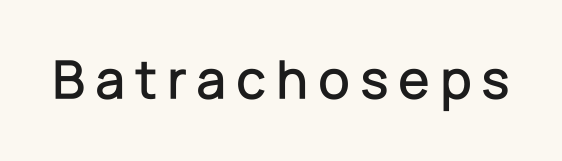
{"serif": "no", "italic": "no", "width": "normal", "stroke_contrast": "low", "x_height": "medium", "monospaced": "no", "underline": "no", "glyph_px": 57}
